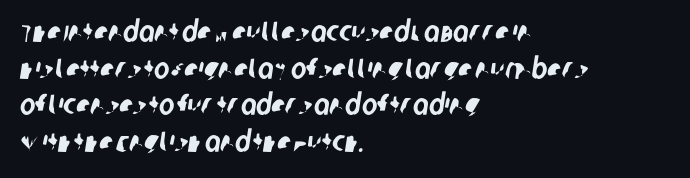
{"serif": "no", "width": "condensed", "stroke_contrast": "low", "x_height": "large", "monospaced": "no", "underline": "no", "align": "left", "line_spacing": "normal", "line_spacing_ratio": 1.26, "letter_spacing": "normal", "letter_spacing_em": 0.0, "glyph_px": 29}
